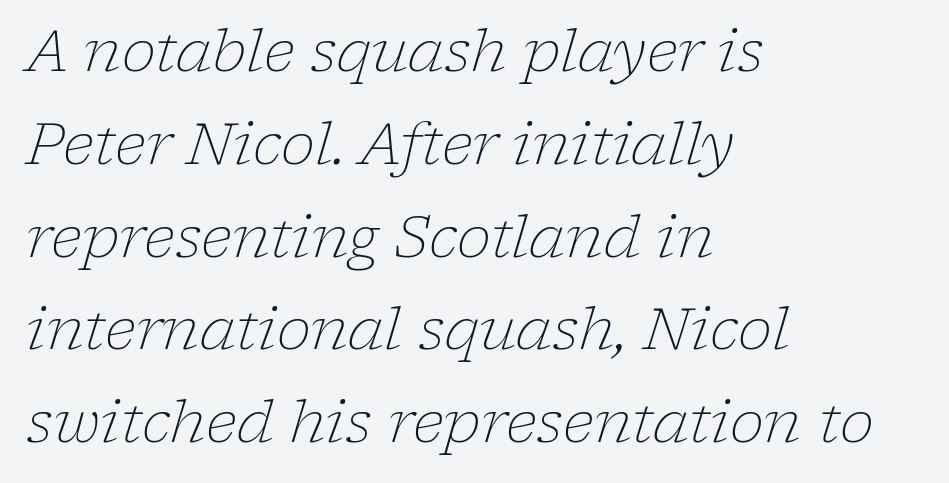
The image shows 58 px light serif type, italic (leaning right); set left-aligned, normal line spacing (1.6x), normal letter spacing, not underlined; low stroke contrast and a medium x-height.
